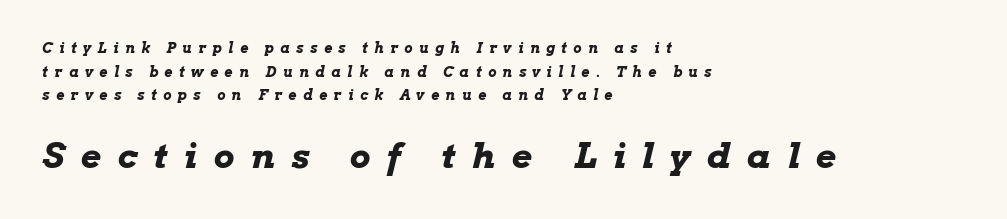
Q: Is the text bold? A: Yes.
Q: Is the text italic (slanted)? A: Yes, it leans right by about 13 degrees.
Q: Is the text underlined? A: No.
Q: How is the paragraph aligned? A: Left-aligned.
Q: Is the spacing between letters normal or unusually wide? A: Unusually wide.
Q: Is the spacing between lines tight, normal or loose? A: Normal.
Q: Which block of text is set in a larger size, the first (top) or the second (bottom)? A: The second (bottom) one.
Q: Width (condensed, normal, or wide)? A: Wide.
Q: Stroke contrast? A: Low.
Q: x-height? A: Medium.
Q: Monospaced? A: No.
